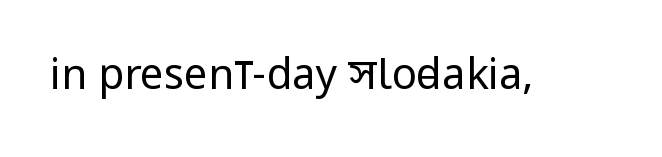
The image shows 42 px regular-weight, condensed sans-serif type, upright; set normal letter spacing, not underlined; low stroke contrast and a large x-height.
